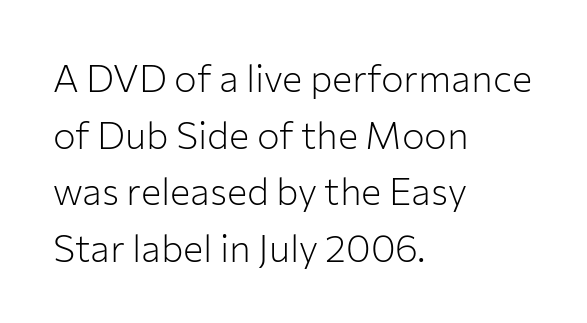
Q: Is the text bold? A: No.
Q: Is the text italic (slanted)? A: No, it is upright.
Q: Is the typeface a serif or a sans-serif typeface? A: Sans-serif.
Q: Is the text underlined? A: No.
Q: How is the paragraph aligned? A: Left-aligned.
Q: Is the spacing between letters normal or unusually wide? A: Normal.
Q: Is the spacing between lines tight, normal or loose? A: Normal.
Q: Width (condensed, normal, or wide)? A: Normal.
Q: Stroke contrast? A: Low.
Q: x-height? A: Medium.
Q: Monospaced? A: No.
